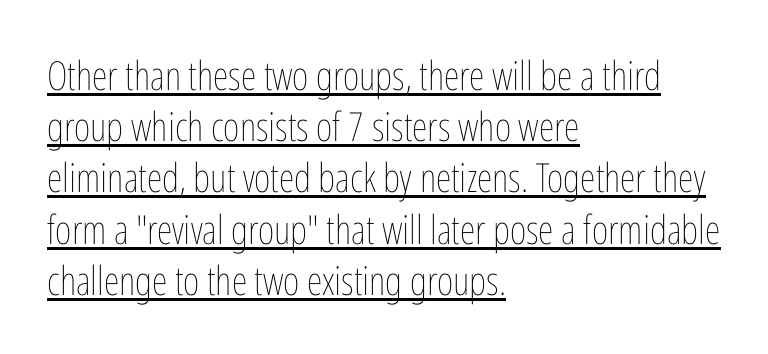
Q: Is the text bold? A: No.
Q: Is the text italic (slanted)? A: No, it is upright.
Q: Is the text underlined? A: Yes.
Q: How is the paragraph aligned? A: Left-aligned.
Q: Is the spacing between letters normal or unusually wide? A: Normal.
Q: Is the spacing between lines tight, normal or loose? A: Normal.
Q: Width (condensed, normal, or wide)? A: Condensed.
Q: Stroke contrast? A: Low.
Q: x-height? A: Medium.
Q: Monospaced? A: No.
